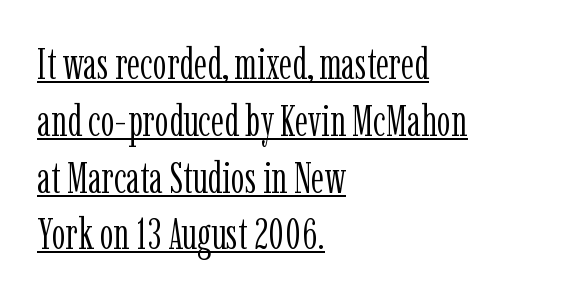
You can see a thin bar hugging the bottom of the glyphs. Compared with a centered layout, this one pins lines to the left instead. Style check: upright. Looks like regular typesetting: each glyph gets only the width it needs. Between one letter and the next there's only the usual sliver of space. The typeface chosen for these lines features serifs.
